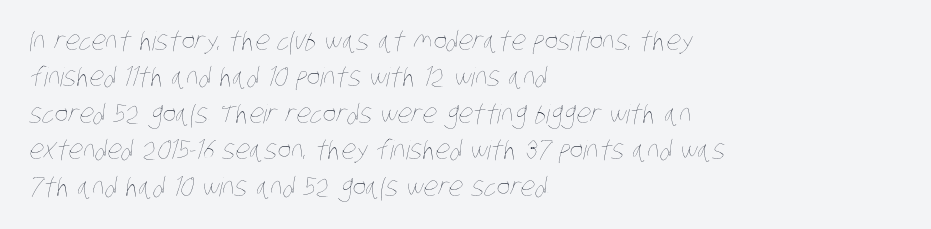
Q: Is the text bold? A: No.
Q: Is the text underlined? A: No.
Q: How is the paragraph aligned? A: Left-aligned.
Q: Is the spacing between letters normal or unusually wide? A: Normal.
Q: Is the spacing between lines tight, normal or loose? A: Normal.
